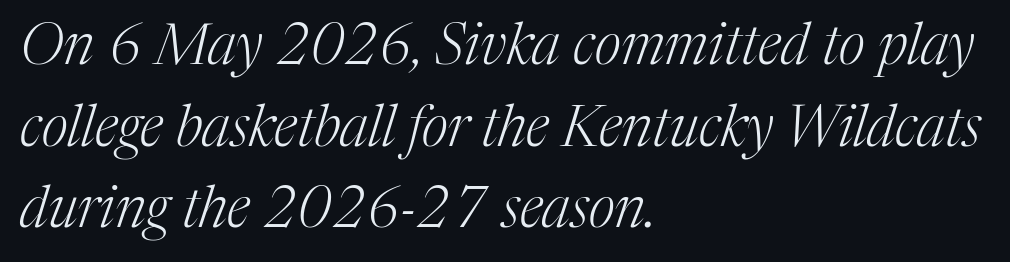
The image shows 57 px light serif type, italic (leaning right); set left-aligned, normal line spacing (1.43x), normal letter spacing, not underlined; medium stroke contrast and a medium x-height.
